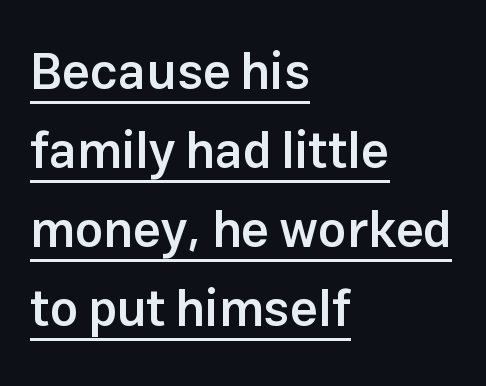
The image shows 50 px semibold sans-serif type, upright; set left-aligned, normal line spacing (1.58x), normal letter spacing, underlined; low stroke contrast and a medium x-height.
